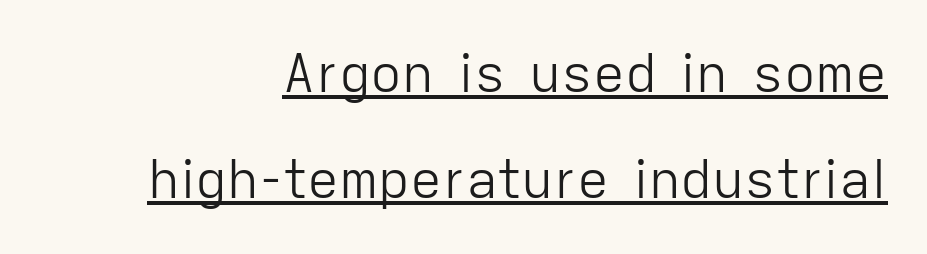
{"serif": "no", "italic": "no", "bold": "no", "weight": "light", "width": "normal", "stroke_contrast": "low", "x_height": "medium", "monospaced": "no", "underline": "yes", "line_spacing": "loose", "line_spacing_ratio": 2.0, "letter_spacing": "normal", "letter_spacing_em": 0.0, "glyph_px": 53}
